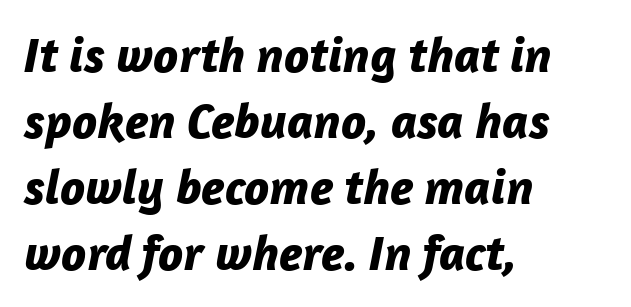
The image shows 50 px bold type, italic (leaning right); set left-aligned, normal line spacing (1.32x), normal letter spacing, not underlined; low stroke contrast and a medium x-height.
